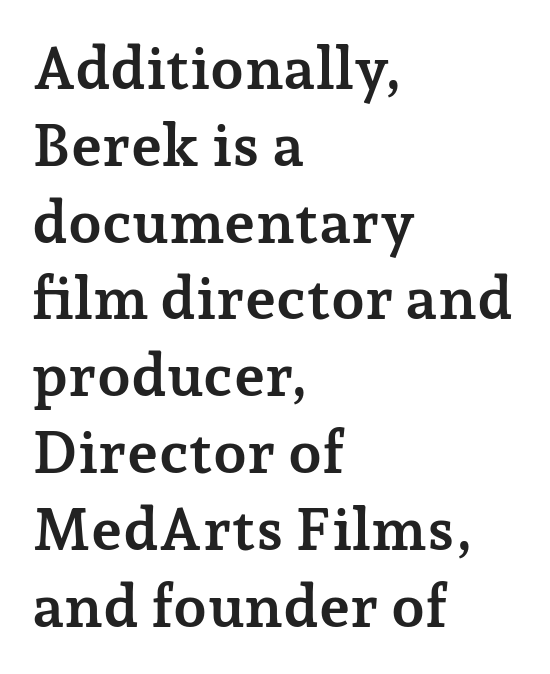
{"serif": "yes", "italic": "no", "bold": "yes", "weight": "semibold", "width": "normal", "stroke_contrast": "low", "x_height": "medium", "monospaced": "no", "underline": "no", "align": "left", "line_spacing": "normal", "line_spacing_ratio": 1.28, "letter_spacing": "normal", "letter_spacing_em": 0.0, "glyph_px": 60}
